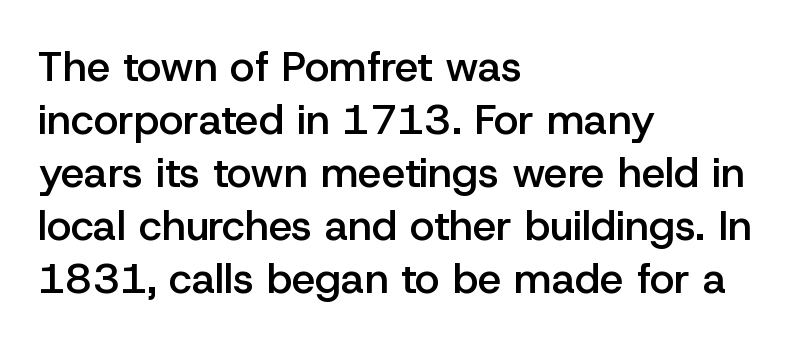
Caption: semibold face, moderately heavy strokes. Leading matches the norm, producing a regular column. Do the letters lean? They stand straight. The passage shown is typeset with a sans-serif family.
